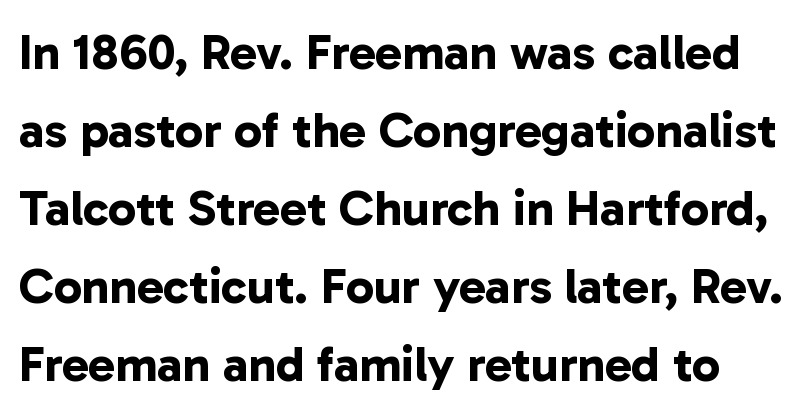
{"serif": "no", "bold": "yes", "weight": "bold", "width": "normal", "stroke_contrast": "low", "x_height": "medium", "monospaced": "no", "underline": "no", "line_spacing": "normal", "line_spacing_ratio": 1.56, "letter_spacing": "normal", "letter_spacing_em": 0.0, "glyph_px": 50}
